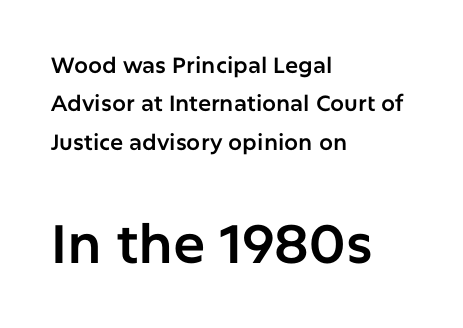
{"serif": "no", "italic": "no", "width": "normal", "stroke_contrast": "low", "x_height": "medium", "monospaced": "no", "underline": "no", "align": "left", "line_spacing_ratio": 1.75, "letter_spacing": "normal", "letter_spacing_em": 0.0, "larger_block": "second", "size_ratio": 2.45, "glyph_px": 54}
